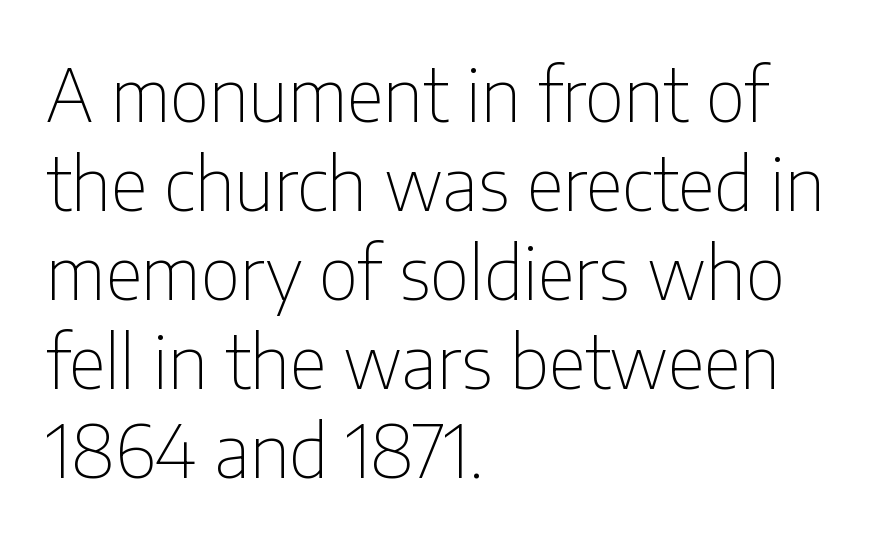
{"serif": "no", "italic": "no", "bold": "no", "weight": "thin", "width": "condensed", "stroke_contrast": "low", "x_height": "medium", "monospaced": "no", "underline": "no", "align": "left", "line_spacing_ratio": 1.22, "letter_spacing": "normal", "letter_spacing_em": 0.0, "glyph_px": 73}
